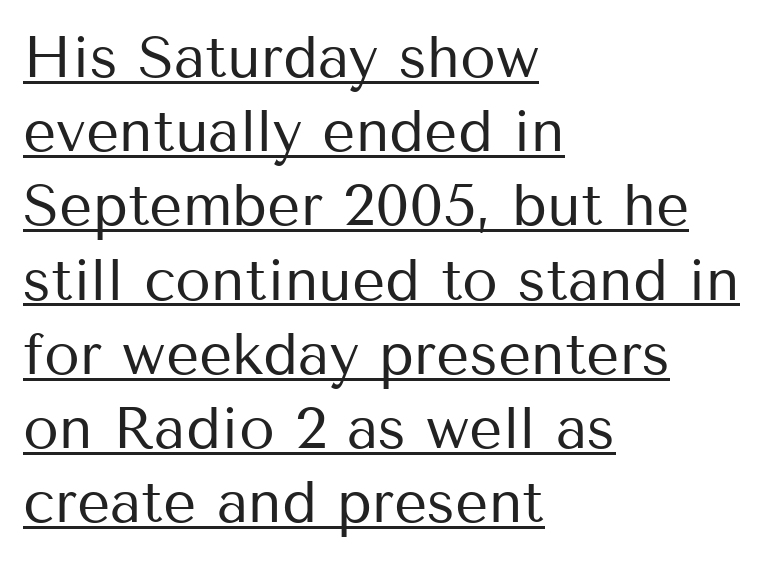
No chunkiness to these letters — they're not bold. Serifs: no, the terminals of the letterforms are clean. Here the designer chose a conventional face with non-uniform glyph widths. The typesetter chose a ragged-right arrangement here. How are the letters spaced? Ordinarily, with no added tracking. A roman cut, with each character standing at attention.
